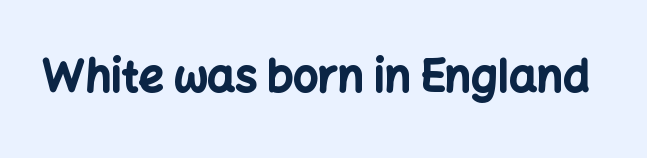
Q: Is the text bold? A: Yes.
Q: Is the text italic (slanted)? A: No, it is upright.
Q: Is the typeface a serif or a sans-serif typeface? A: Sans-serif.
Q: Is the text underlined? A: No.
Q: Is the spacing between letters normal or unusually wide? A: Normal.
Q: Width (condensed, normal, or wide)? A: Normal.
Q: Stroke contrast? A: Low.
Q: x-height? A: Medium.
Q: Monospaced? A: No.
